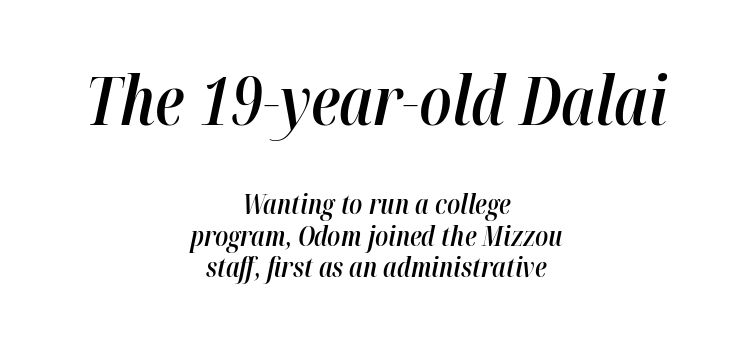
Q: Is the text bold? A: Semi-bold.
Q: Is the text italic (slanted)? A: Yes, it leans right by about 12 degrees.
Q: Is the text underlined? A: No.
Q: How is the paragraph aligned? A: Centered.
Q: Is the spacing between letters normal or unusually wide? A: Normal.
Q: Which block of text is set in a larger size, the first (top) or the second (bottom)? A: The first (top) one.
Q: Width (condensed, normal, or wide)? A: Condensed.
Q: Stroke contrast? A: High.
Q: x-height? A: Medium.
Q: Monospaced? A: No.
